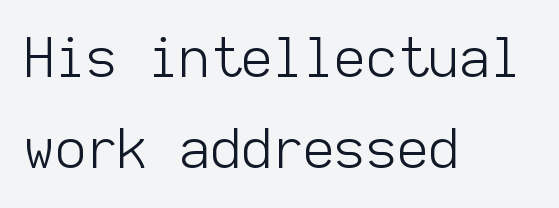
Q: Is the text bold? A: No.
Q: Is the text italic (slanted)? A: No, it is upright.
Q: Is the typeface a serif or a sans-serif typeface? A: Sans-serif.
Q: Is the text underlined? A: No.
Q: How is the paragraph aligned? A: Left-aligned.
Q: Is the spacing between letters normal or unusually wide? A: Normal.
Q: Is the spacing between lines tight, normal or loose? A: Normal.
Q: Width (condensed, normal, or wide)? A: Normal.
Q: Stroke contrast? A: Low.
Q: x-height? A: Medium.
Q: Monospaced? A: Yes.
